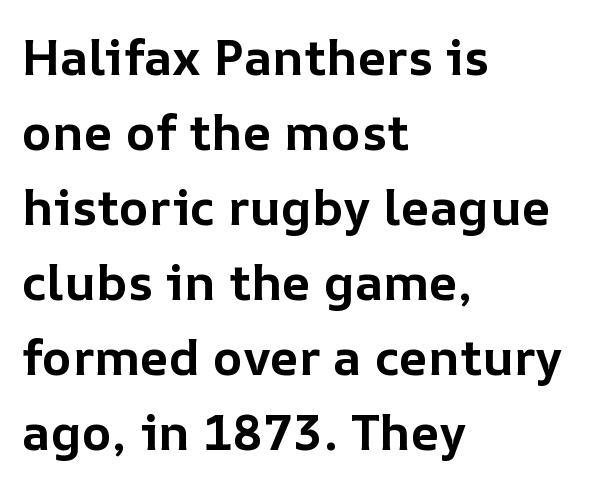
The image shows 50 px bold type, upright; set left-aligned, normal line spacing (1.5x), normal letter spacing, not underlined; low stroke contrast and a medium x-height.
